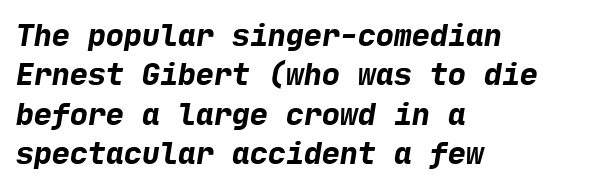
The image shows 30 px bold sans-serif type; set left-aligned, normal line spacing (1.31x), normal letter spacing, not underlined; low stroke contrast and a medium x-height.
